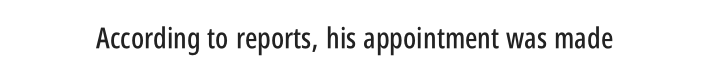
{"serif": "no", "italic": "no", "width": "condensed", "stroke_contrast": "low", "x_height": "large", "monospaced": "no", "underline": "no", "letter_spacing": "normal", "letter_spacing_em": 0.0, "glyph_px": 29}
